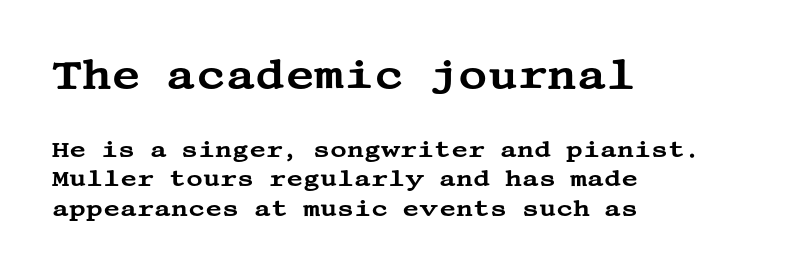
Stroke terminals: seriffed. Layout note: lines flush left. Every character sits straight up, as roman type does. Type size steps down from the first block to the second. One glance says typical: line gaps are just what's usual. The zone under the glyphs is completely vacant.
